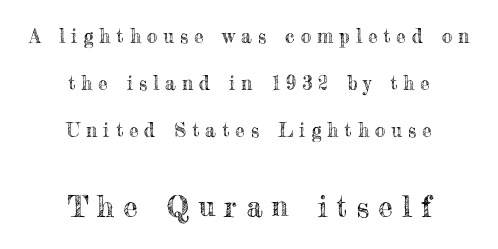
The image shows 29 px text type, upright; set centered, loose line spacing (2.47x), unusually wide letter spacing (+0.32 em), not underlined; the second (bottom) block is 1.53x larger; a small x-height.
